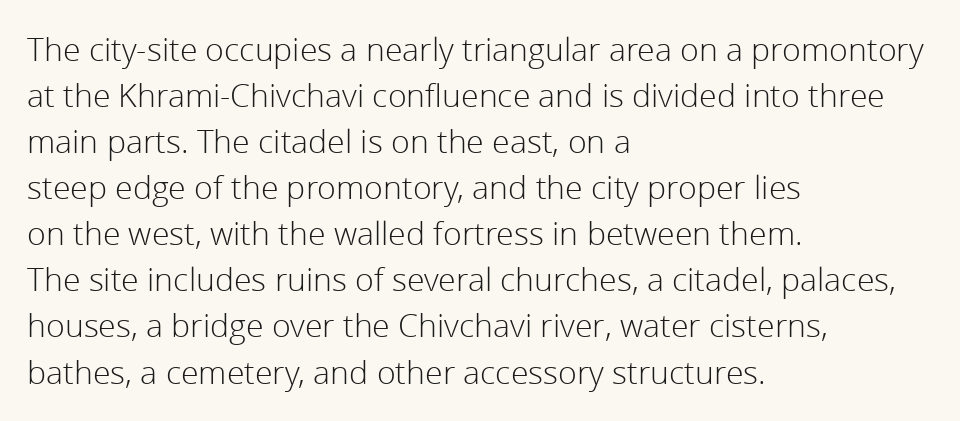
The image shows 32 px light sans-serif type, upright; set left-aligned, normal line spacing (1.44x), normal letter spacing, not underlined; low stroke contrast and a medium x-height.
